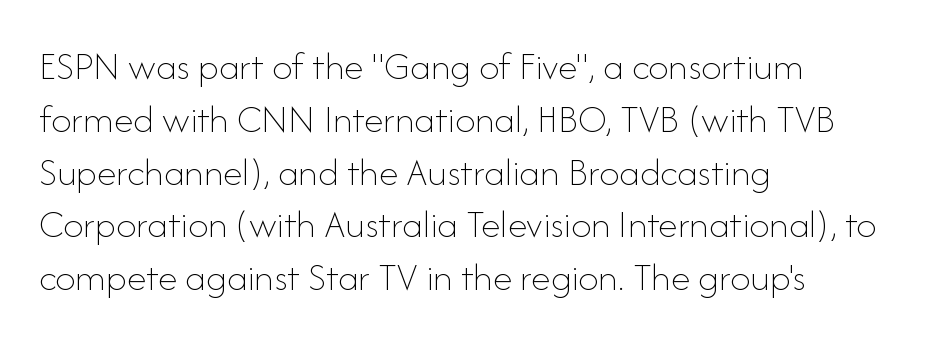
Q: Is the text bold? A: No.
Q: Is the text italic (slanted)? A: No, it is upright.
Q: Is the text underlined? A: No.
Q: How is the paragraph aligned? A: Left-aligned.
Q: Is the spacing between letters normal or unusually wide? A: Normal.
Q: Is the spacing between lines tight, normal or loose? A: Normal.
Q: Width (condensed, normal, or wide)? A: Normal.
Q: Stroke contrast? A: Low.
Q: x-height? A: Small.
Q: Monospaced? A: No.
